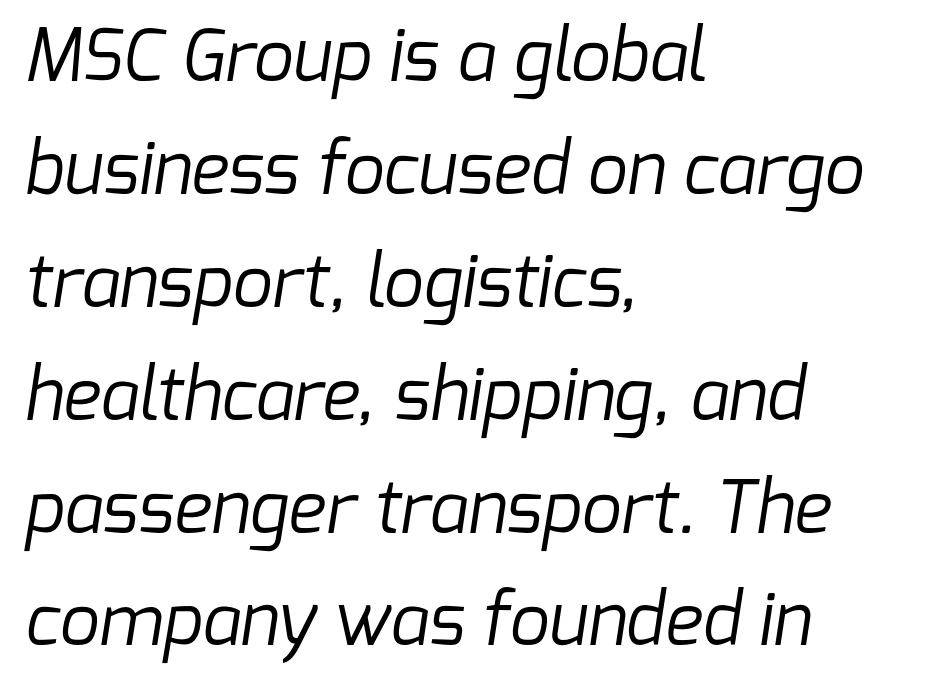
{"serif": "no", "bold": "no", "weight": "regular", "width": "normal", "stroke_contrast": "low", "x_height": "medium", "monospaced": "no", "underline": "no", "align": "left", "line_spacing": "normal", "line_spacing_ratio": 1.59, "letter_spacing": "normal", "letter_spacing_em": 0.0, "glyph_px": 71}
